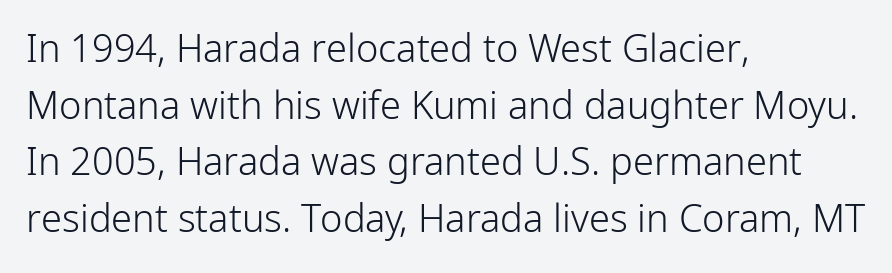
{"serif": "no", "italic": "no", "bold": "no", "weight": "light", "width": "normal", "stroke_contrast": "low", "x_height": "medium", "monospaced": "no", "underline": "no", "align": "left", "line_spacing": "normal", "line_spacing_ratio": 1.49, "letter_spacing": "normal", "letter_spacing_em": 0.0, "glyph_px": 38}
